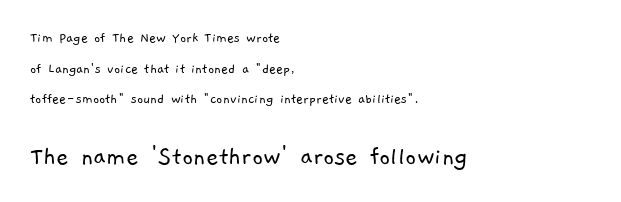
No letter is thick-stroked: the sample isn't bold. Leading is clearly above the norm, producing a sparse column. Each word holds together tightly as a unit, with standard inter-letter gaps. Type size steps up from the first block to the second. Glance below the letters and you will spot only blank space.
